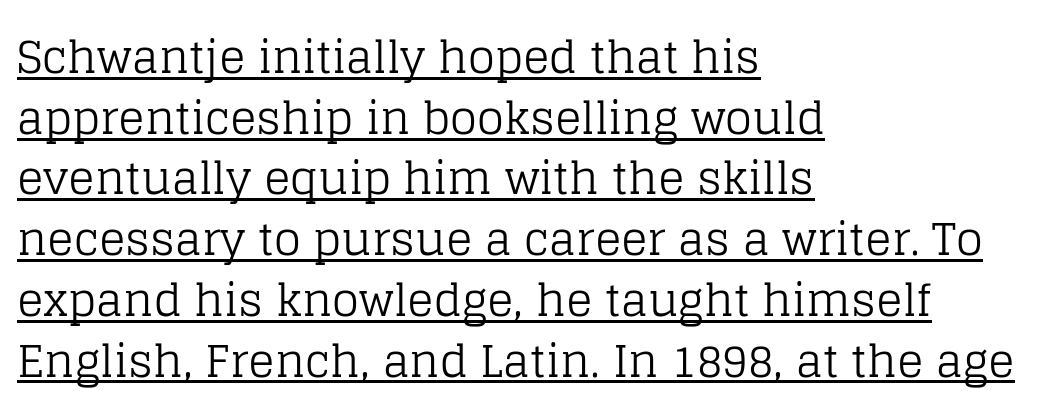
Q: Is the text bold? A: No.
Q: Is the text italic (slanted)? A: No, it is upright.
Q: Is the typeface a serif or a sans-serif typeface? A: Serif.
Q: Is the text underlined? A: Yes.
Q: How is the paragraph aligned? A: Left-aligned.
Q: Is the spacing between letters normal or unusually wide? A: Normal.
Q: Is the spacing between lines tight, normal or loose? A: Normal.
Q: Width (condensed, normal, or wide)? A: Normal.
Q: Stroke contrast? A: Low.
Q: x-height? A: Large.
Q: Monospaced? A: No.
